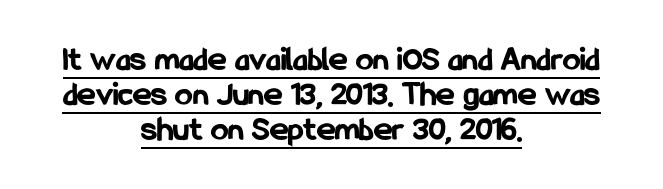
{"serif": "no", "italic": "no", "bold": "yes", "weight": "bold", "width": "condensed", "stroke_contrast": "low", "x_height": "medium", "monospaced": "no", "underline": "yes", "align": "center", "line_spacing": "tight", "line_spacing_ratio": 1.0, "letter_spacing": "normal", "letter_spacing_em": 0.0, "glyph_px": 35}
